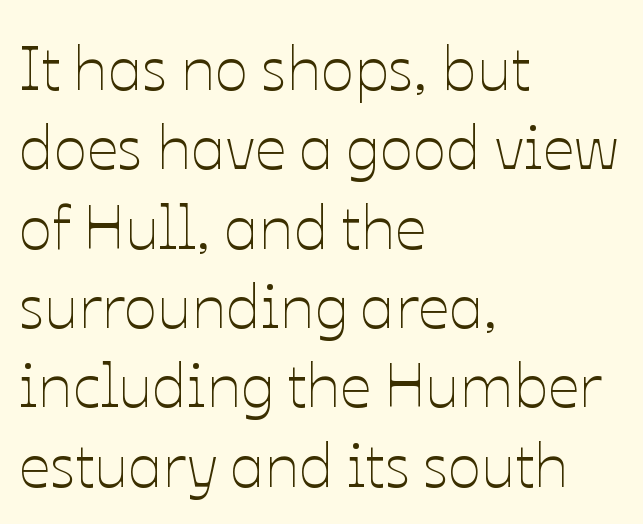
Q: Is the text bold? A: No.
Q: Is the text italic (slanted)? A: No, it is upright.
Q: Is the text underlined? A: No.
Q: How is the paragraph aligned? A: Left-aligned.
Q: Is the spacing between letters normal or unusually wide? A: Normal.
Q: Is the spacing between lines tight, normal or loose? A: Normal.
Q: Width (condensed, normal, or wide)? A: Normal.
Q: Stroke contrast? A: Low.
Q: x-height? A: Medium.
Q: Monospaced? A: No.
